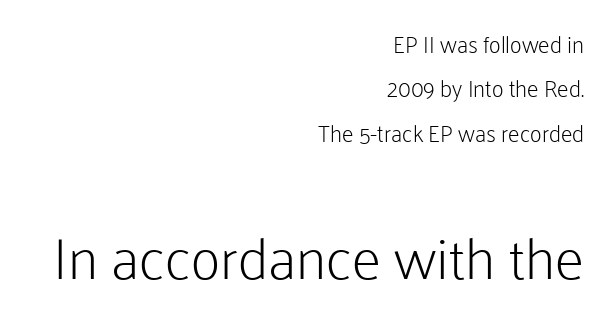
Q: Is the text bold? A: No.
Q: Is the text italic (slanted)? A: No, it is upright.
Q: Is the typeface a serif or a sans-serif typeface? A: Sans-serif.
Q: Is the text underlined? A: No.
Q: How is the paragraph aligned? A: Right-aligned.
Q: Is the spacing between letters normal or unusually wide? A: Normal.
Q: Is the spacing between lines tight, normal or loose? A: Loose.
Q: Which block of text is set in a larger size, the first (top) or the second (bottom)? A: The second (bottom) one.
Q: Width (condensed, normal, or wide)? A: Normal.
Q: Stroke contrast? A: Low.
Q: x-height? A: Medium.
Q: Monospaced? A: No.
